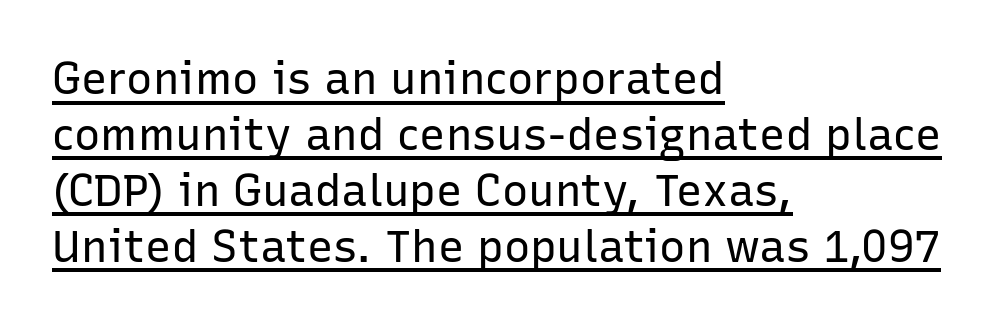
Looks like someone drew a line under every word here. The vertical gap from one line to the next is medium. A student would call this left alignment; a typographer would say flush left, rag right. Each stroke keeps to a modest, everyday thickness or less.
